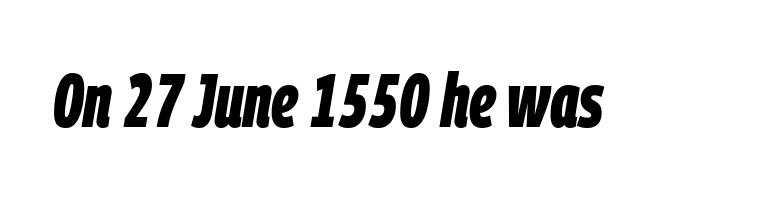
Q: Is the text bold? A: Yes.
Q: Is the text italic (slanted)? A: Yes, it leans right by about 9 degrees.
Q: Is the text underlined? A: No.
Q: Is the spacing between letters normal or unusually wide? A: Normal.
Q: Width (condensed, normal, or wide)? A: Condensed.
Q: Stroke contrast? A: Low.
Q: x-height? A: Large.
Q: Monospaced? A: No.
